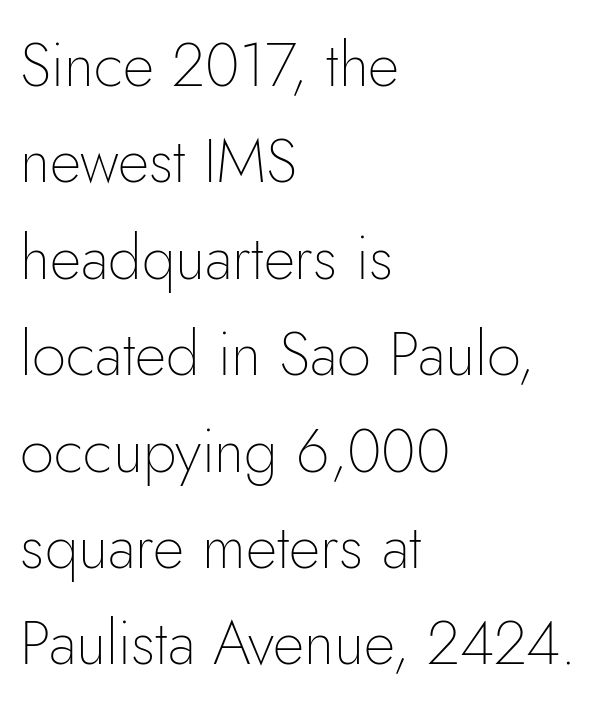
Q: Is the text bold? A: No.
Q: Is the text italic (slanted)? A: No, it is upright.
Q: Is the typeface a serif or a sans-serif typeface? A: Sans-serif.
Q: Is the text underlined? A: No.
Q: How is the paragraph aligned? A: Left-aligned.
Q: Is the spacing between letters normal or unusually wide? A: Normal.
Q: Is the spacing between lines tight, normal or loose? A: Normal.
Q: Width (condensed, normal, or wide)? A: Normal.
Q: Stroke contrast? A: Low.
Q: x-height? A: Small.
Q: Monospaced? A: No.
